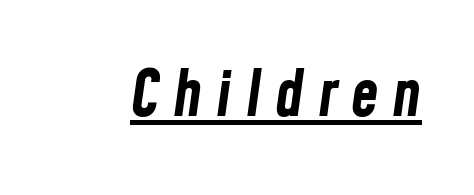
{"italic": "yes", "lean": "right", "slant_degrees": 8, "bold": "yes", "weight": "bold", "width": "condensed", "stroke_contrast": "low", "x_height": "medium", "monospaced": "no", "underline": "yes", "letter_spacing": "wide", "letter_spacing_em": 0.22, "glyph_px": 63}
